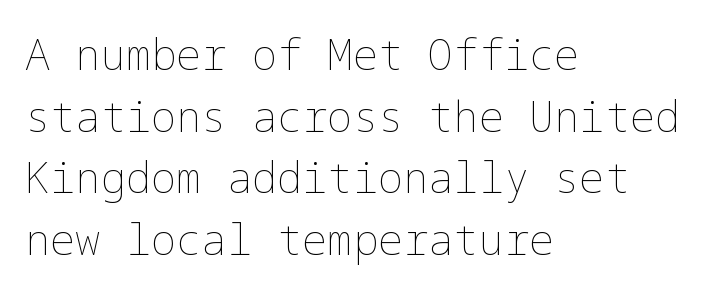
The image shows 42 px thin type, upright; set left-aligned, normal line spacing (1.47x), normal letter spacing, not underlined; low stroke contrast and a medium x-height.
